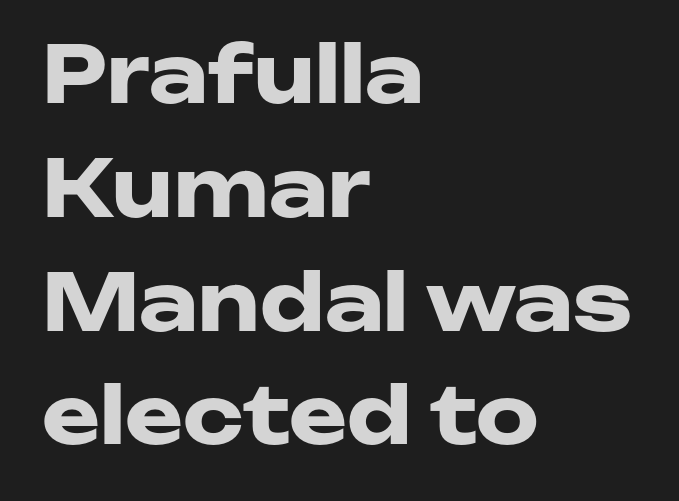
Nothing unusual about the tracking: characters are spaced as the font intends. You can tell it's not italic because the verticals are truly vertical. The leading is moderate, giving the passage an even texture. A typesetter would label this face a sans.
